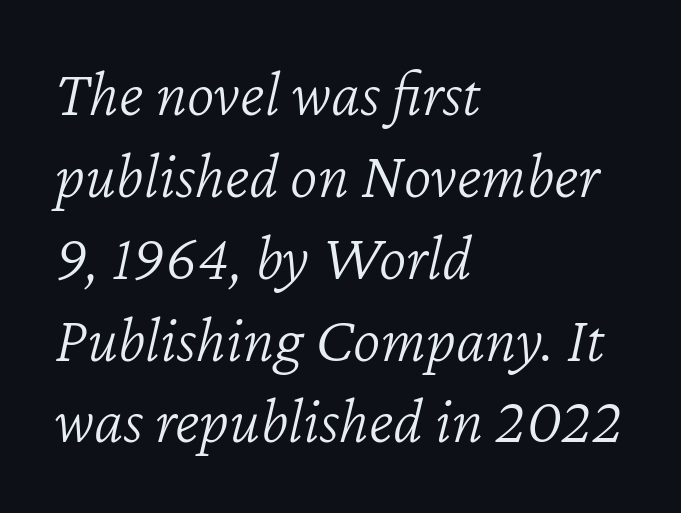
Observe the ordinary spacing: letters are neighbours, not strangers. A student would call this left alignment; a typographer would say flush left, rag right. The cut favours lightness, reaching ordinary text weight at its darkest. Spacing verdict: proportional, widths tailored to each character. A clean baseline with only descenders dipping below it. Italic: yes, the glyphs are oblique.
